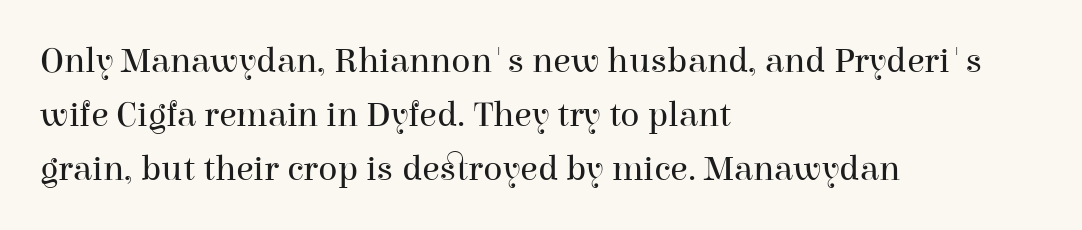
The image shows 36 px regular-weight serif type, upright; set left-aligned, normal line spacing (1.5x), normal letter spacing, not underlined; high stroke contrast and a medium x-height.
